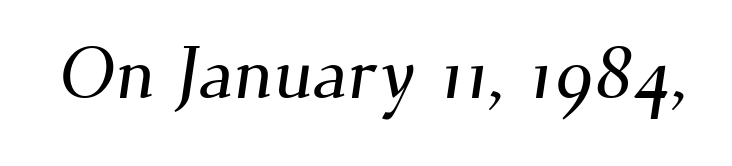
The image shows 73 px serif type; set normal letter spacing, not underlined; medium stroke contrast and a small x-height.
